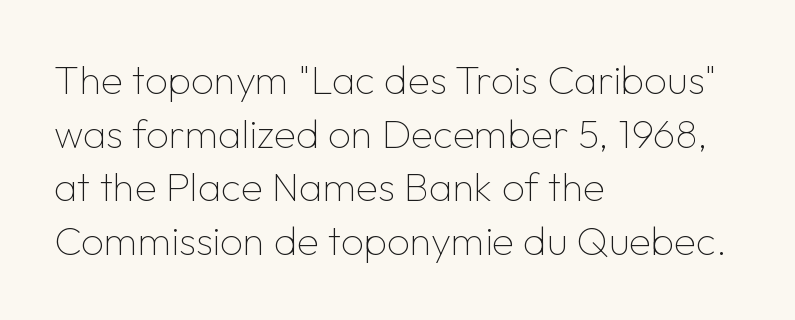
The image shows 40 px thin sans-serif type, upright; set left-aligned, normal line spacing (1.34x), normal letter spacing, not underlined; low stroke contrast and a medium x-height.
